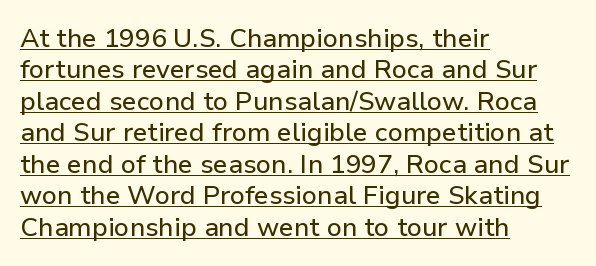
{"italic": "no", "underline": "yes", "align": "left", "line_spacing_ratio": 1.21, "letter_spacing": "normal", "letter_spacing_em": 0.0, "glyph_px": 26}
